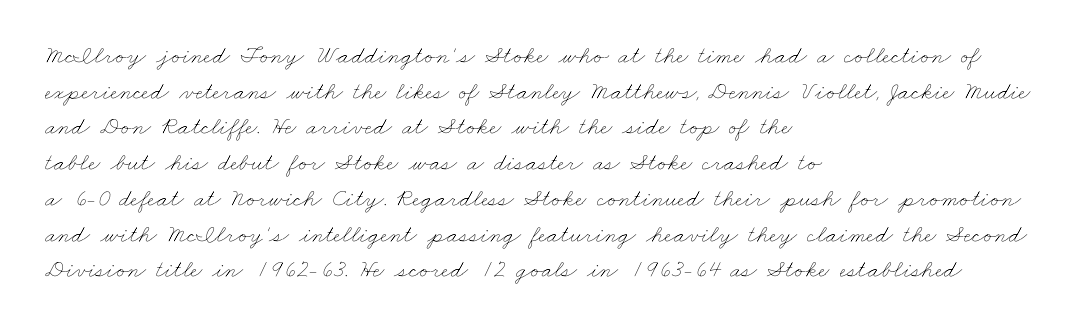
The line-height multiplier appears to be the usual default. Descenders hang freely into open space. These lines are set flush left with a ragged right edge. The weight would be labelled regular, book, light, or lighter still.
